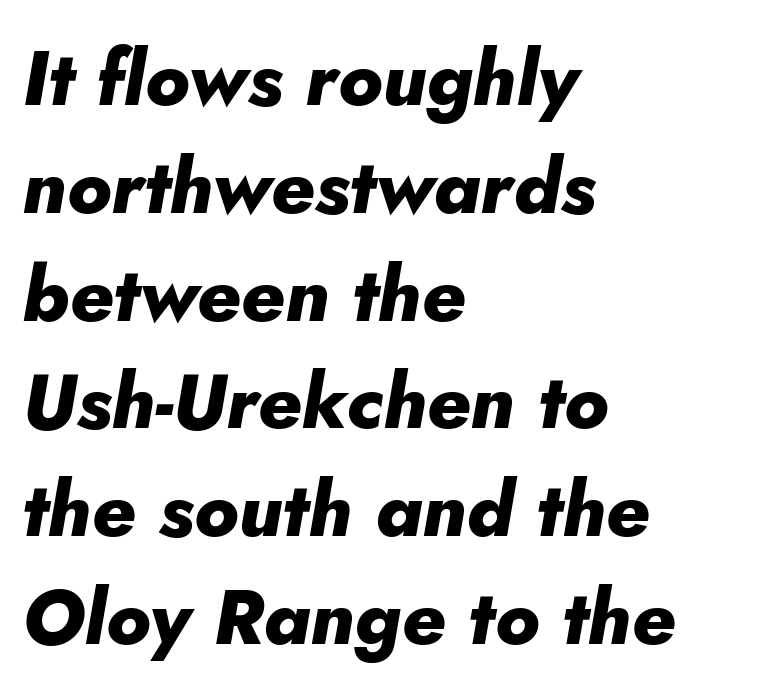
The image shows 77 px heavy type, italic (leaning right); set left-aligned, normal line spacing (1.4x), normal letter spacing, not underlined; low stroke contrast and a small x-height.
